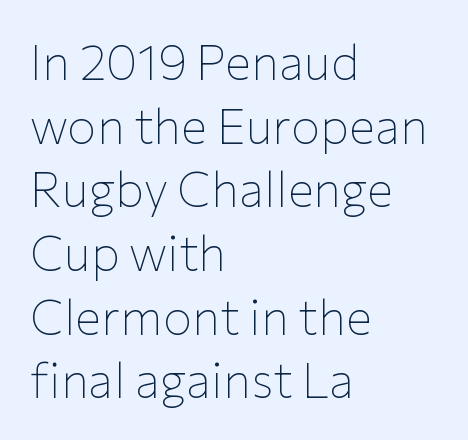
Q: Is the text bold? A: No.
Q: Is the text italic (slanted)? A: No, it is upright.
Q: Is the typeface a serif or a sans-serif typeface? A: Sans-serif.
Q: Is the text underlined? A: No.
Q: How is the paragraph aligned? A: Left-aligned.
Q: Is the spacing between letters normal or unusually wide? A: Normal.
Q: Is the spacing between lines tight, normal or loose? A: Normal.
Q: Width (condensed, normal, or wide)? A: Normal.
Q: Stroke contrast? A: Low.
Q: x-height? A: Medium.
Q: Monospaced? A: No.
